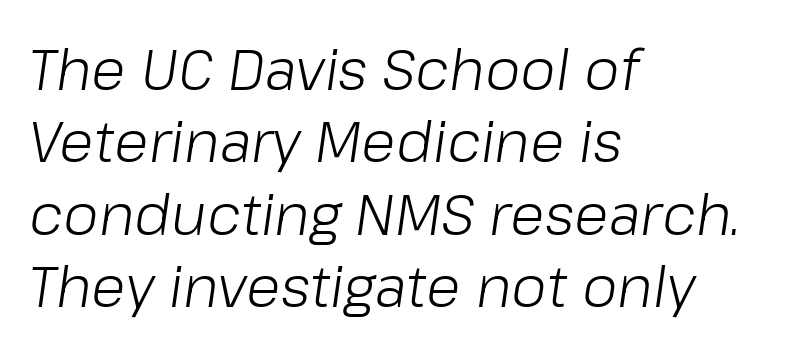
The image shows 57 px light type, italic (leaning right); set left-aligned, normal line spacing (1.27x), normal letter spacing, not underlined; low stroke contrast and a medium x-height.
